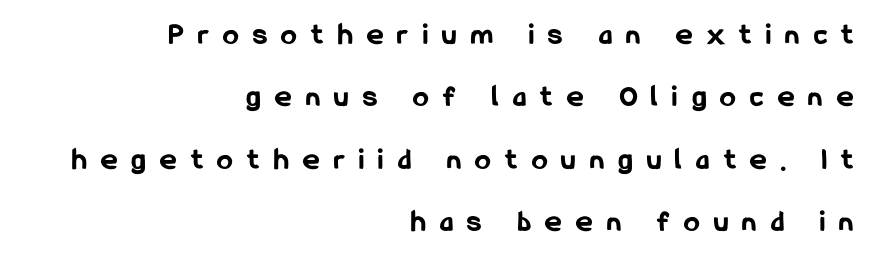
{"serif": "no", "italic": "no", "bold": "yes", "weight": "bold", "width": "condensed", "stroke_contrast": "low", "x_height": "medium", "monospaced": "no", "underline": "no", "align": "right", "line_spacing": "loose", "line_spacing_ratio": 2.01, "letter_spacing": "wide", "letter_spacing_em": 0.47, "glyph_px": 31}
